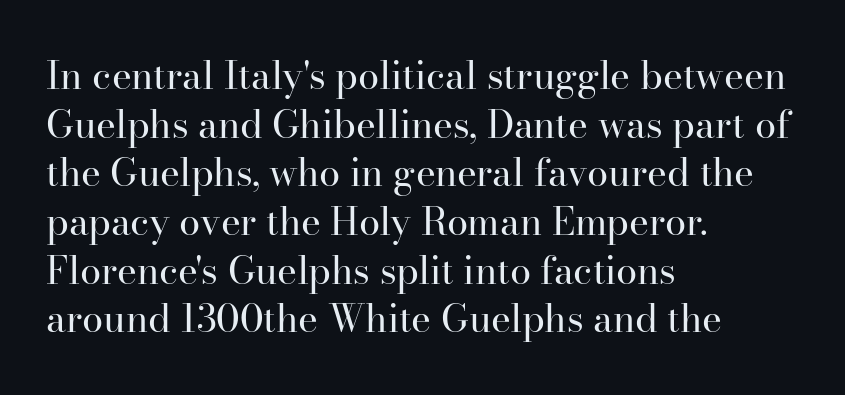
Q: Is the text bold? A: No.
Q: Is the text italic (slanted)? A: No, it is upright.
Q: Is the typeface a serif or a sans-serif typeface? A: Serif.
Q: Is the text underlined? A: No.
Q: How is the paragraph aligned? A: Left-aligned.
Q: Is the spacing between letters normal or unusually wide? A: Normal.
Q: Is the spacing between lines tight, normal or loose? A: Normal.
Q: Width (condensed, normal, or wide)? A: Normal.
Q: Stroke contrast? A: High.
Q: x-height? A: Small.
Q: Monospaced? A: No.
